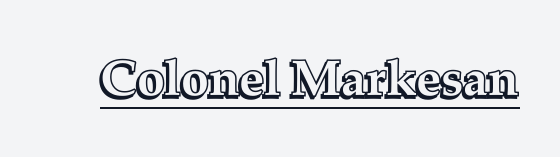
The words here are underlined. Do the characters align in a grid? No, the font is proportional. This is the regular roman posture of the typeface. The line texture is even and compact thanks to regular tracking.
